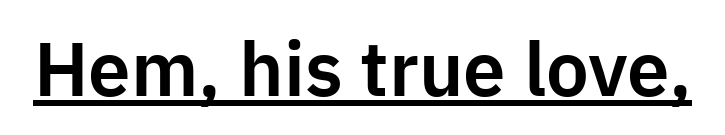
A typesetter would label this face a sans. Is the letter spacing exaggerated? No — it looks like the ordinary default. Every word sits above its own underline. Style check: upright. A typesetter would call this proportional, since set widths differ per character.
